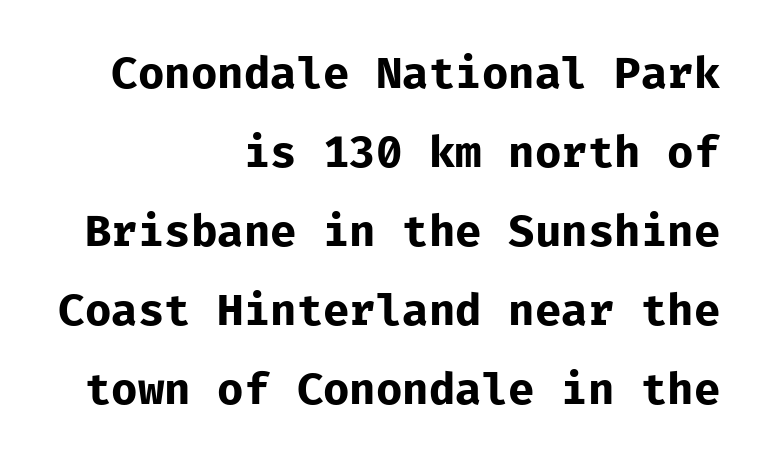
The image shows 43 px bold sans-serif type, upright; set right-aligned, line spacing 1.84x, normal letter spacing, not underlined; low stroke contrast and a medium x-height.
